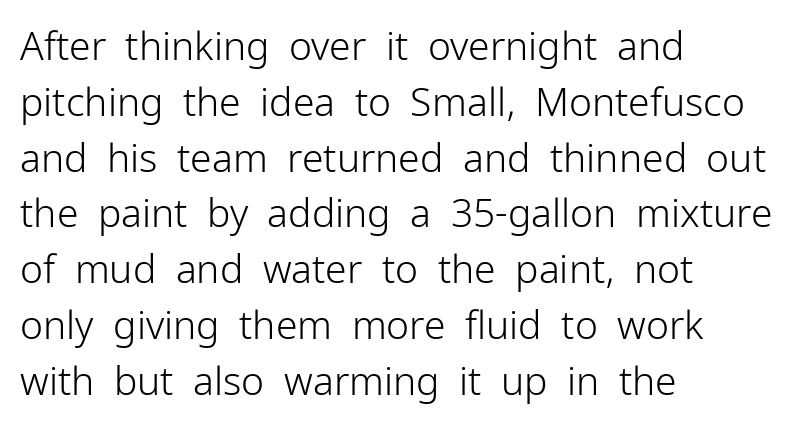
Grotesque or geometric, the face here clearly has no serifs. Vertical stems look standard width or narrower in stroke. How are the letters spaced? Ordinarily, with no added tracking. The rendering anchors every line to the left-hand side. The zone under the glyphs is completely vacant. Evenly set lines give the paragraph a standard silhouette.
